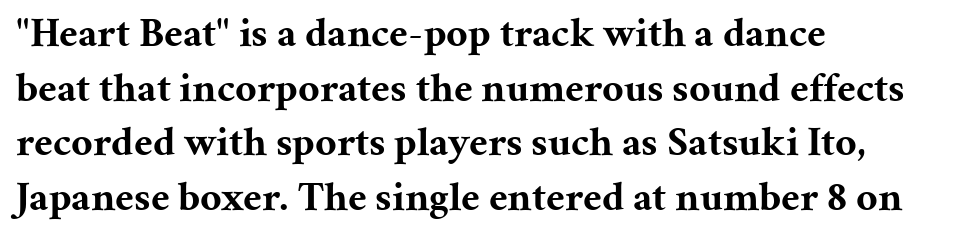
Q: Is the text bold? A: Yes.
Q: Is the text italic (slanted)? A: No, it is upright.
Q: Is the typeface a serif or a sans-serif typeface? A: Serif.
Q: Is the text underlined? A: No.
Q: How is the paragraph aligned? A: Left-aligned.
Q: Is the spacing between letters normal or unusually wide? A: Normal.
Q: Is the spacing between lines tight, normal or loose? A: Normal.
Q: Width (condensed, normal, or wide)? A: Normal.
Q: Stroke contrast? A: Medium.
Q: x-height? A: Medium.
Q: Monospaced? A: No.
